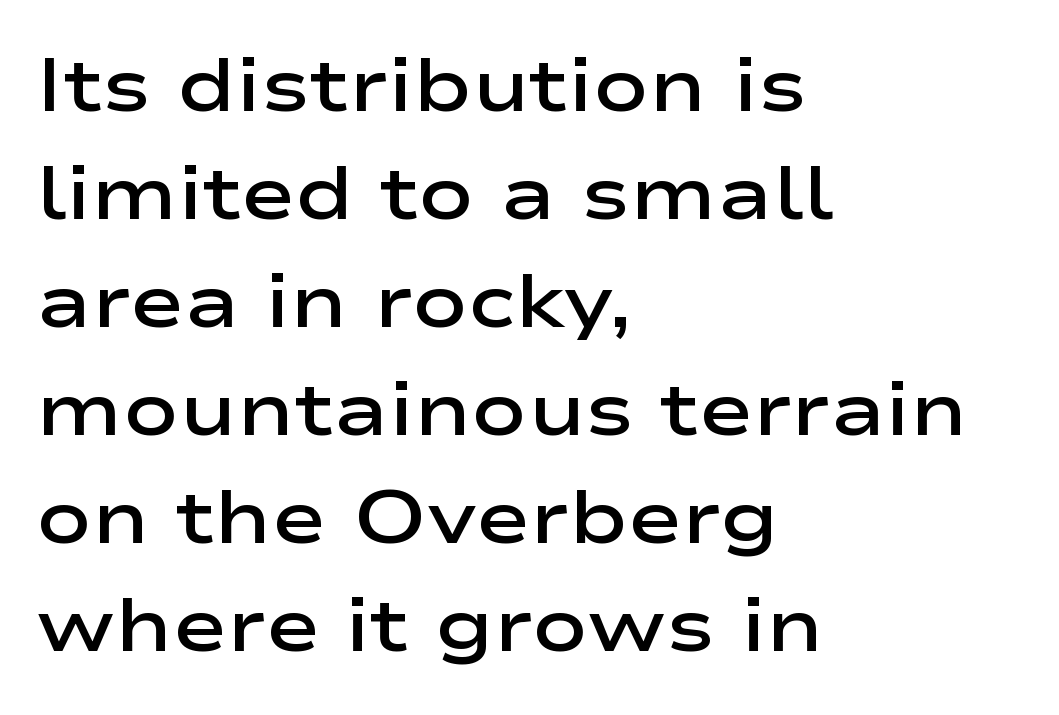
A fair bit of extra ink — the face is semibold, not bold. Check under the words: just untouched page. Notice how descenders clear the ascenders below comfortably — that's standard leading. These lines keep a tight, regular rhythm from letter to letter. The type sits square on the baseline with zero lean. The rendering shows plain stroke endings on the letterforms — a sans-serif design.
